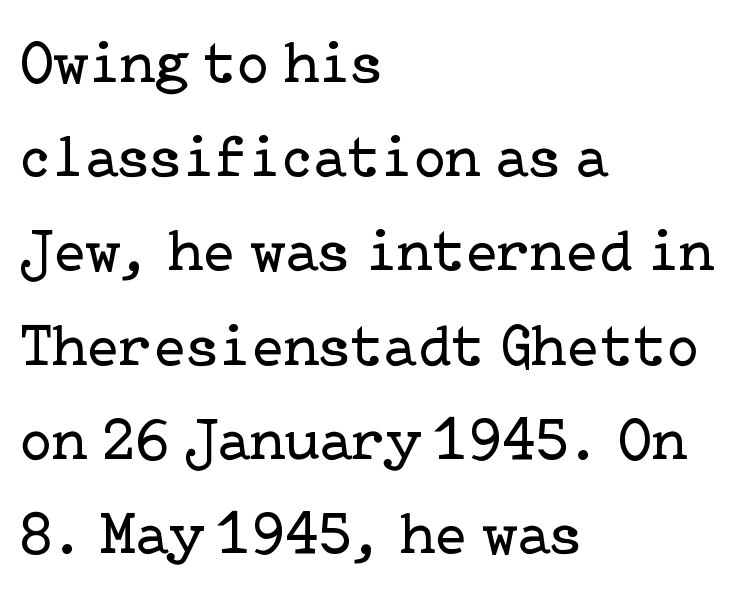
Q: Is the text bold? A: No.
Q: Is the text italic (slanted)? A: No, it is upright.
Q: Is the typeface a serif or a sans-serif typeface? A: Serif.
Q: Is the text underlined? A: No.
Q: How is the paragraph aligned? A: Left-aligned.
Q: Is the spacing between letters normal or unusually wide? A: Normal.
Q: Is the spacing between lines tight, normal or loose? A: Normal.
Q: Width (condensed, normal, or wide)? A: Normal.
Q: Stroke contrast? A: Low.
Q: x-height? A: Medium.
